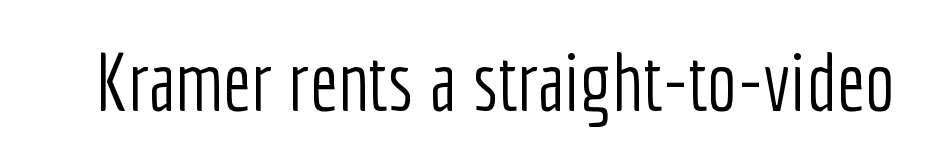
The image shows 80 px light, condensed sans-serif type, upright; set normal letter spacing, not underlined; low stroke contrast and a medium x-height.
